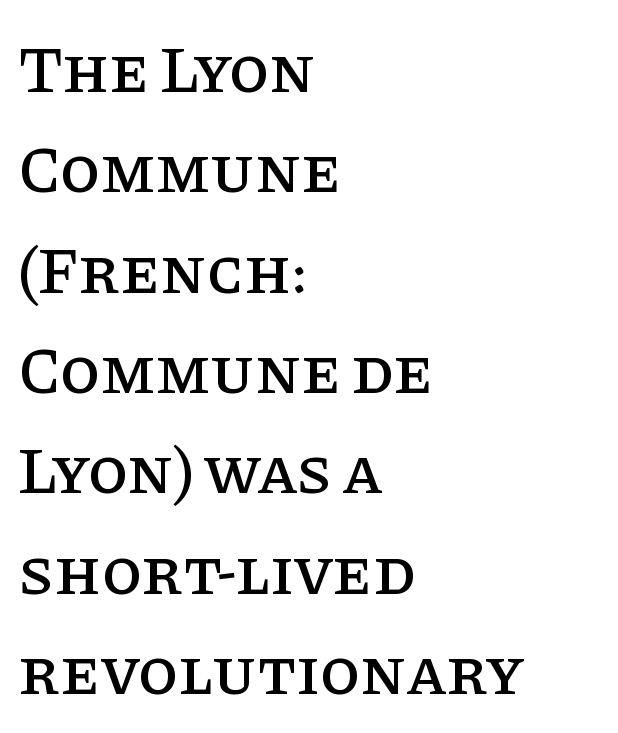
In terms of letterform style, serifs are clearly present. Vertical strokes here are truly vertical. A typesetter would call this proportional, since set widths differ per character. Plain, unruled lines of type. Layout note: lines flush left. You could call the tracking neutral — neither tight nor loose.
